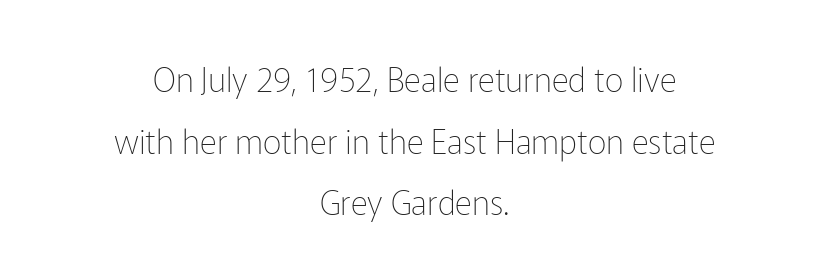
Q: Is the text bold? A: No.
Q: Is the text italic (slanted)? A: No, it is upright.
Q: Is the typeface a serif or a sans-serif typeface? A: Sans-serif.
Q: Is the text underlined? A: No.
Q: How is the paragraph aligned? A: Centered.
Q: Is the spacing between letters normal or unusually wide? A: Normal.
Q: Width (condensed, normal, or wide)? A: Normal.
Q: Stroke contrast? A: Low.
Q: x-height? A: Medium.
Q: Monospaced? A: No.
